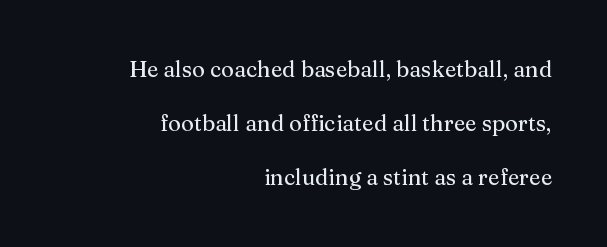
{"italic": "no", "underline": "no", "align": "right", "line_spacing": "loose", "line_spacing_ratio": 2.46, "letter_spacing": "normal", "letter_spacing_em": 0.0, "glyph_px": 22}
